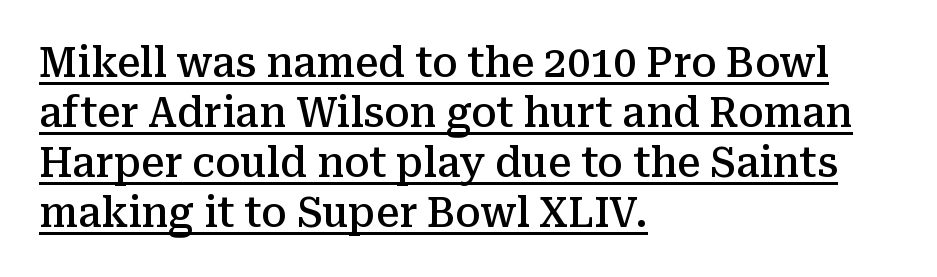
The gaps between neighbouring characters are ordinary and unremarkable. This is the regular roman posture of the typeface. What decoration does the sample have? An underline. You could not count columns in this text — the font is proportionally spaced.
